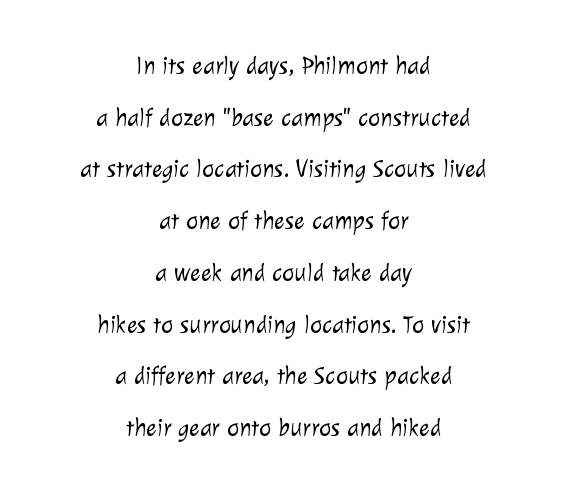
Q: Is the text bold? A: No.
Q: Is the text underlined? A: No.
Q: How is the paragraph aligned? A: Centered.
Q: Is the spacing between letters normal or unusually wide? A: Normal.
Q: Is the spacing between lines tight, normal or loose? A: Loose.
